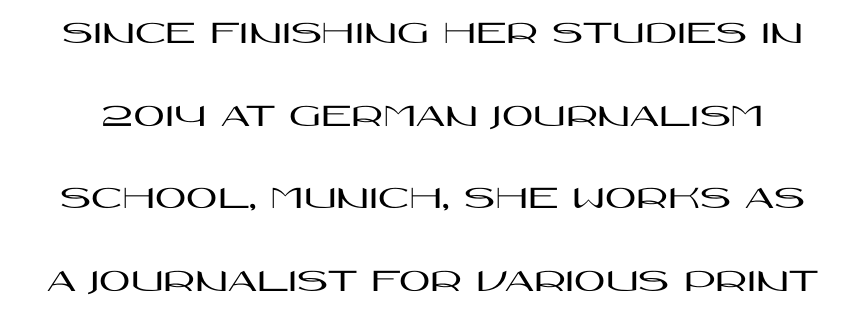
{"serif": "no", "italic": "no", "width": "wide", "stroke_contrast": "high", "x_height": "large", "monospaced": "no", "underline": "no", "line_spacing": "loose", "line_spacing_ratio": 2.43, "letter_spacing": "normal", "letter_spacing_em": 0.0, "glyph_px": 34}
